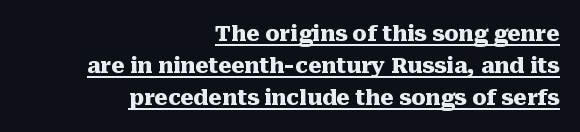
One glance says typical: line gaps are just what's usual. Underlining? Definitely there. The passage shown is emphatically bold. Students, note that the glyphs here touch the page at normal intervals. The paragraph shown leans on its right margin. Every character sits straight up, as roman type does.
